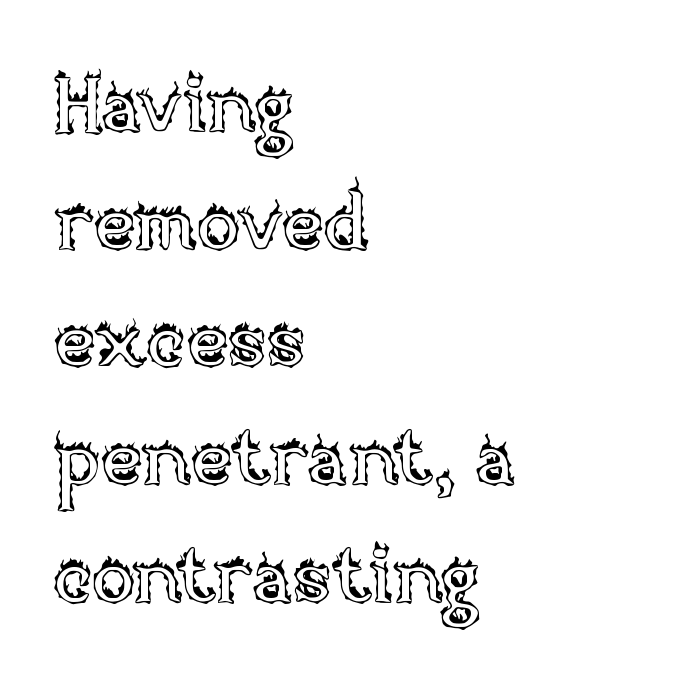
Here the designer chose a conventional face with non-uniform glyph widths. These lines are set flush left with a ragged right edge. Descenders are the only things crossing below the line. The typography opts for an upright posture over an oblique one. This sample uses plain, unmodified letter spacing.
